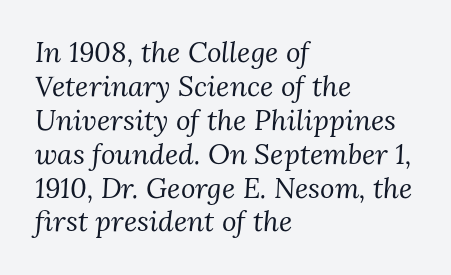
The image shows 28 px regular-weight serif type, italic (leaning right); set left-aligned, line spacing 1.21x, normal letter spacing, not underlined; medium stroke contrast and a medium x-height.
